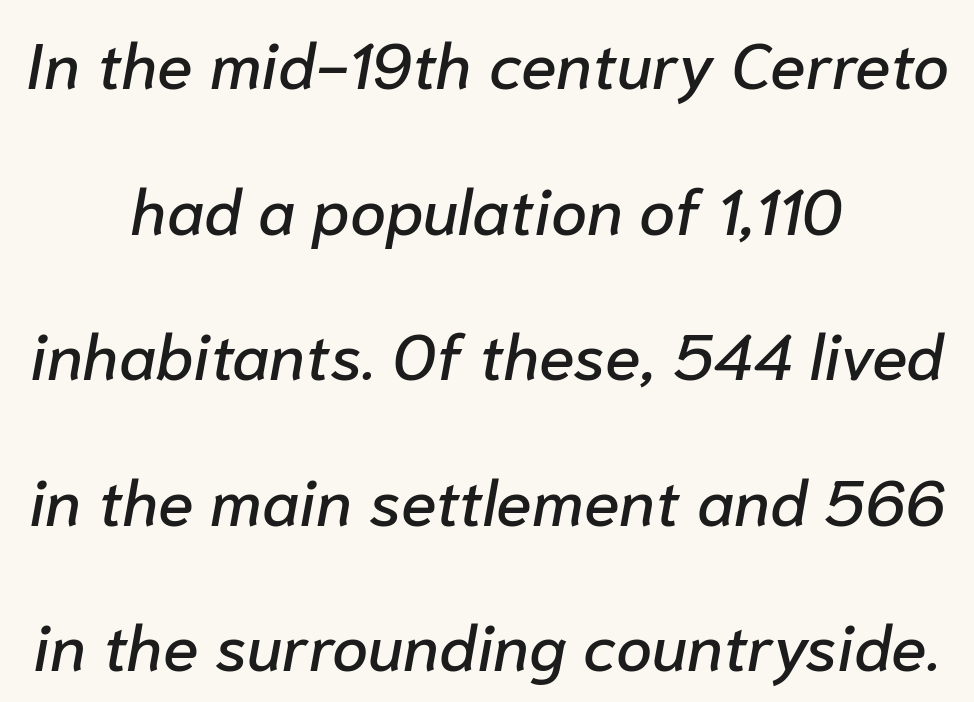
{"italic": "yes", "lean": "right", "slant_degrees": 10, "width": "normal", "stroke_contrast": "low", "x_height": "medium", "monospaced": "no", "underline": "no", "align": "center", "line_spacing": "loose", "line_spacing_ratio": 2.24, "letter_spacing": "normal", "letter_spacing_em": 0.0, "glyph_px": 65}
